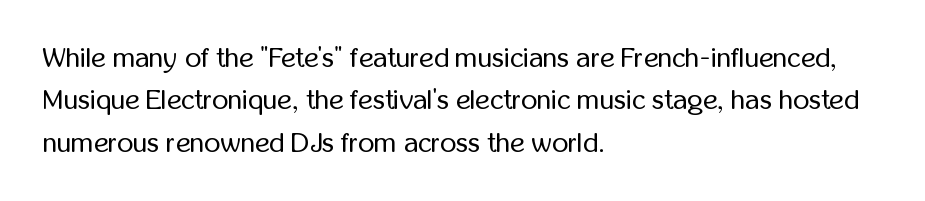
Here the designer chose a conventional face with non-uniform glyph widths. Honestly, the row spacing looks completely unremarkable. The characters are drawn with everyday or finer stroke widths. Classification — sans serif. Designer's note — italics off, roman on.
